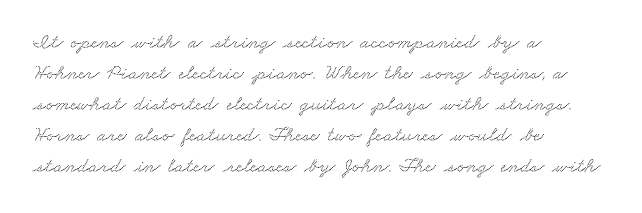
{"underline": "no", "align": "left", "line_spacing": "normal", "line_spacing_ratio": 1.48, "letter_spacing": "normal", "letter_spacing_em": 0.0, "glyph_px": 21}
